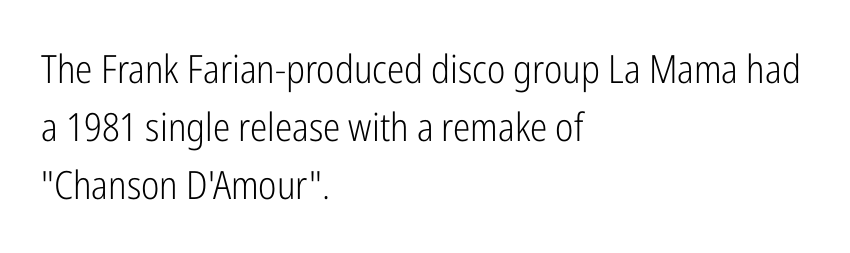
The image shows 39 px light, condensed sans-serif type, upright; set left-aligned, normal line spacing (1.49x), normal letter spacing, not underlined; low stroke contrast and a medium x-height.
